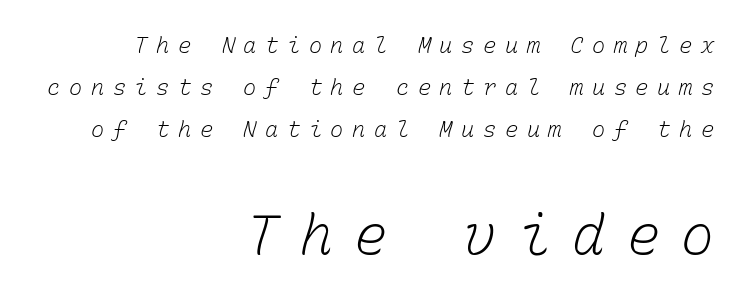
Q: Is the text bold? A: No.
Q: Is the text underlined? A: No.
Q: How is the paragraph aligned? A: Right-aligned.
Q: Is the spacing between letters normal or unusually wide? A: Unusually wide.
Q: Is the spacing between lines tight, normal or loose? A: Loose.
Q: Which block of text is set in a larger size, the first (top) or the second (bottom)? A: The second (bottom) one.
Q: Width (condensed, normal, or wide)? A: Normal.
Q: Stroke contrast? A: Low.
Q: x-height? A: Medium.
Q: Monospaced? A: Yes.
